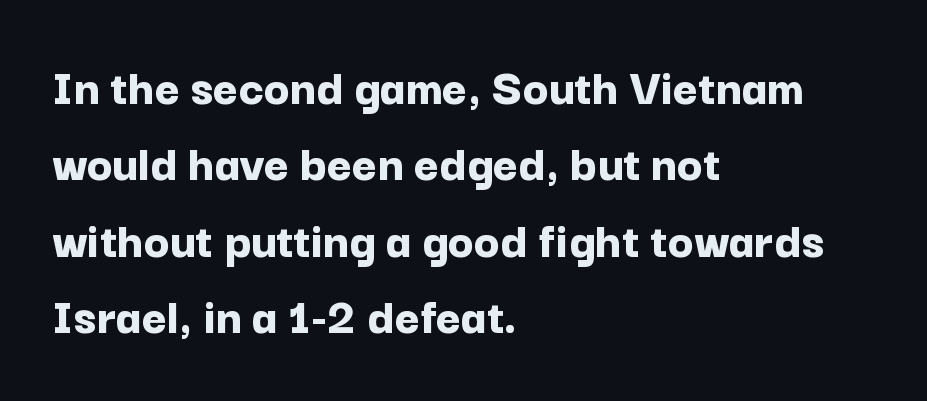
In terms of leading, this rendering sits right in the middle. Every character sits straight up, as roman type does. The font is running at its bold setting. The rendering uses natural spacing where letterforms have individual widths.
